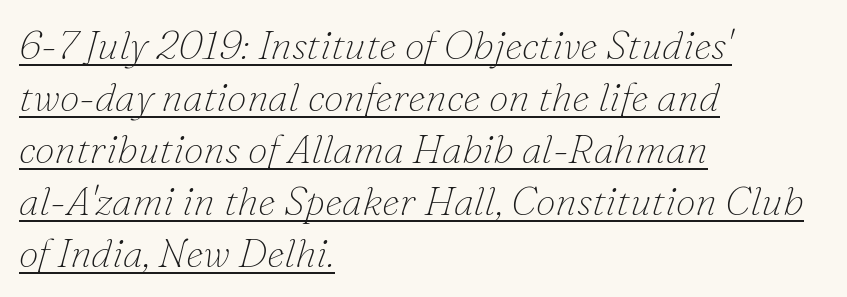
The type family on display is of the serif kind. Do the characters align in a grid? No, the font is proportional. Caption: multi-line text, flush left, ragged right. The rendered words wear a rule along their underside.
